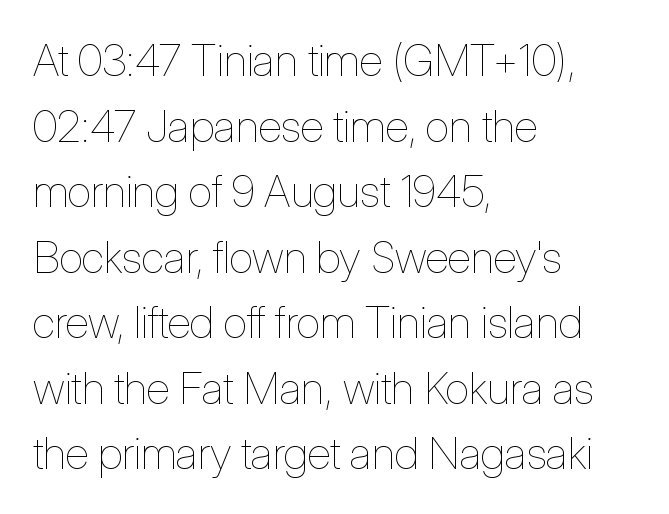
Q: Is the text bold? A: No.
Q: Is the text italic (slanted)? A: No, it is upright.
Q: Is the text underlined? A: No.
Q: How is the paragraph aligned? A: Left-aligned.
Q: Is the spacing between letters normal or unusually wide? A: Normal.
Q: Is the spacing between lines tight, normal or loose? A: Normal.
Q: Width (condensed, normal, or wide)? A: Condensed.
Q: Stroke contrast? A: Low.
Q: x-height? A: Medium.
Q: Monospaced? A: No.
